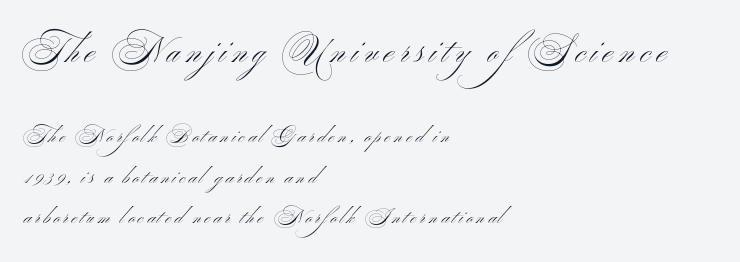
{"serif": "no", "bold": "no", "weight": "light", "width": "wide", "stroke_contrast": "medium", "x_height": "small", "monospaced": "no", "underline": "no", "align": "left", "line_spacing": "loose", "line_spacing_ratio": 2.12, "letter_spacing": "wide", "letter_spacing_em": 0.2, "larger_block": "first", "size_ratio": 1.74, "glyph_px": 33}
